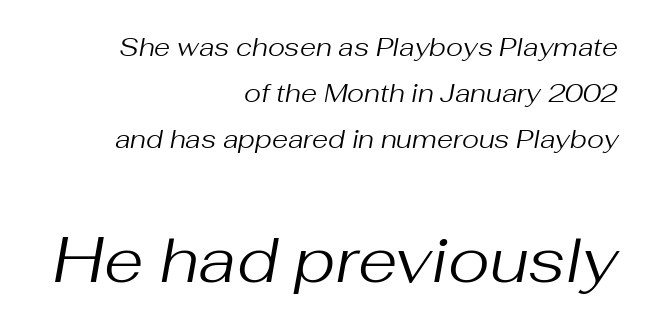
Q: Is the text bold? A: No.
Q: Is the text italic (slanted)? A: Yes, it leans right by about 10 degrees.
Q: Is the text underlined? A: No.
Q: How is the paragraph aligned? A: Right-aligned.
Q: Is the spacing between letters normal or unusually wide? A: Normal.
Q: Which block of text is set in a larger size, the first (top) or the second (bottom)? A: The second (bottom) one.
Q: Width (condensed, normal, or wide)? A: Normal.
Q: Stroke contrast? A: Medium.
Q: x-height? A: Medium.
Q: Monospaced? A: No.
